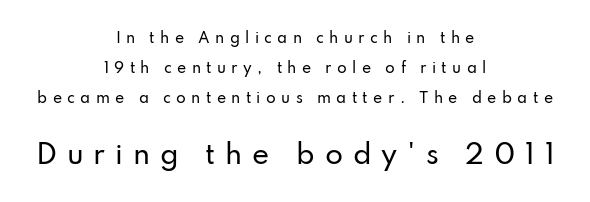
Q: Is the text italic (slanted)? A: No, it is upright.
Q: Is the text underlined? A: No.
Q: How is the paragraph aligned? A: Centered.
Q: Is the spacing between letters normal or unusually wide? A: Unusually wide.
Q: Is the spacing between lines tight, normal or loose? A: Loose.
Q: Which block of text is set in a larger size, the first (top) or the second (bottom)? A: The second (bottom) one.
